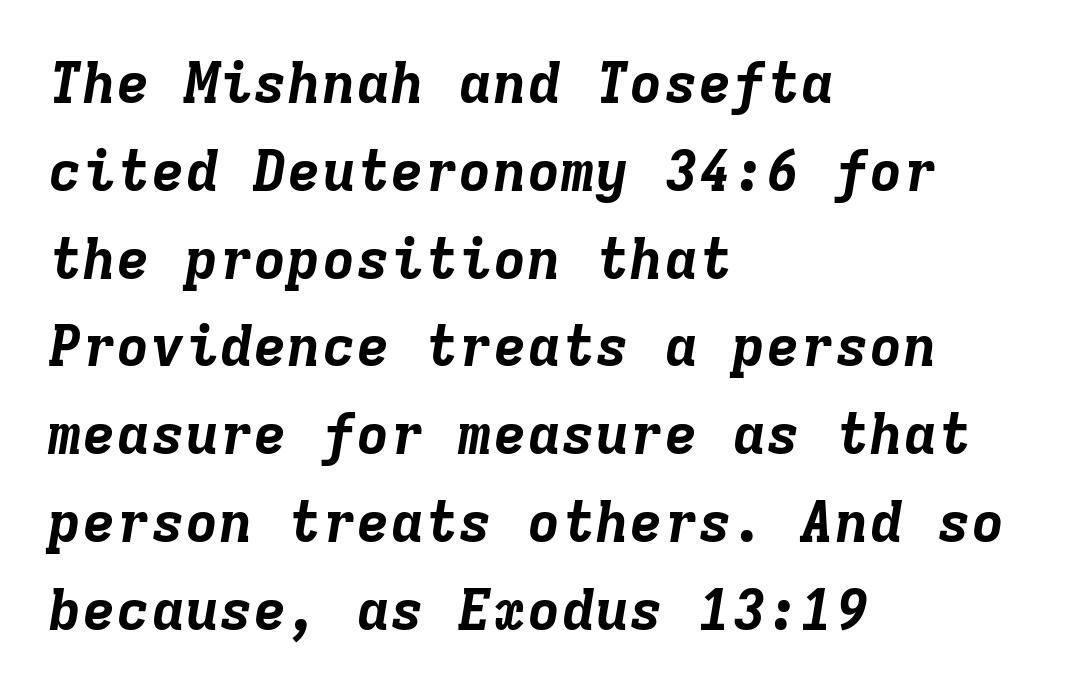
Q: Is the text bold? A: Yes.
Q: Is the text italic (slanted)? A: Yes, it leans right by about 9 degrees.
Q: Is the text underlined? A: No.
Q: How is the paragraph aligned? A: Left-aligned.
Q: Is the spacing between letters normal or unusually wide? A: Normal.
Q: Is the spacing between lines tight, normal or loose? A: Normal.
Q: Width (condensed, normal, or wide)? A: Normal.
Q: Stroke contrast? A: Low.
Q: x-height? A: Medium.
Q: Monospaced? A: Yes.
